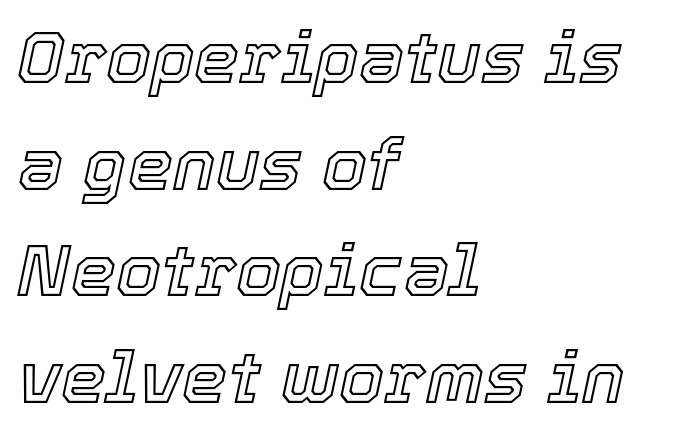
The rendering uses natural spacing where letterforms have individual widths. Is the type slanted? Yes — the strokes lean at a clear angle. Quick note: underline off. Short note: letters normally spaced.
